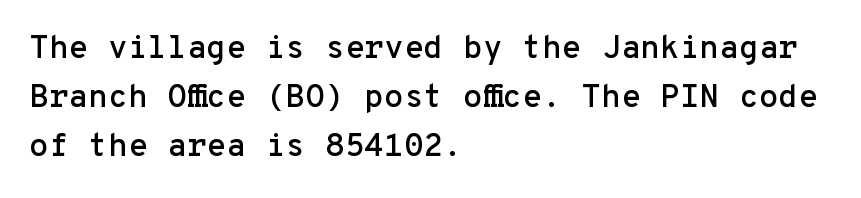
The image shows 32 px sans-serif type, upright, monospaced; set left-aligned, normal line spacing (1.53x), normal letter spacing, not underlined; low stroke contrast and a medium x-height.
